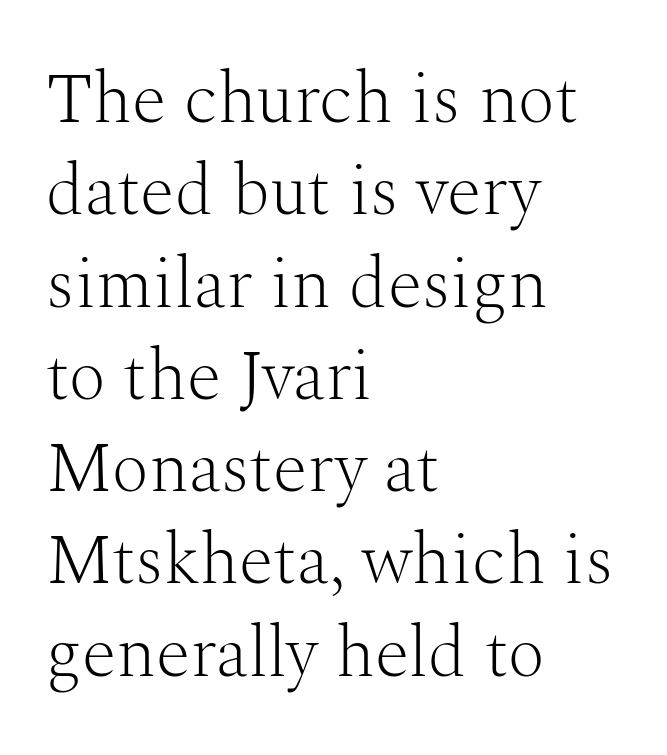
The image shows 71 px light serif type, upright; set left-aligned, normal line spacing (1.3x), normal letter spacing, not underlined; medium stroke contrast and a medium x-height.
